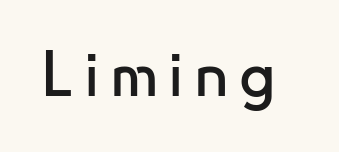
{"serif": "no", "italic": "no", "width": "normal", "stroke_contrast": "low", "x_height": "small", "monospaced": "no", "underline": "no", "glyph_px": 61}
